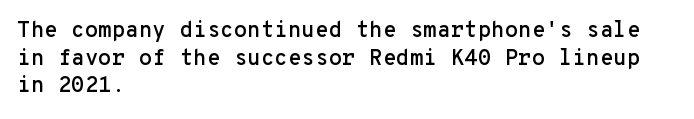
The image shows 22 px text type, upright; set left-aligned, normal line spacing (1.26x), normal letter spacing, not underlined.
